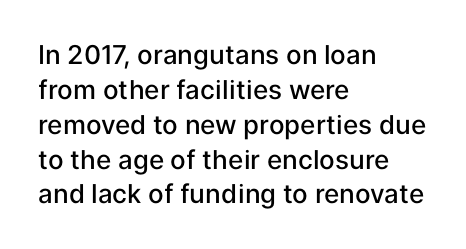
{"italic": "no", "bold": "semi", "underline": "no", "align": "left", "line_spacing": "normal", "line_spacing_ratio": 1.34, "letter_spacing": "normal", "letter_spacing_em": 0.0, "glyph_px": 26}
